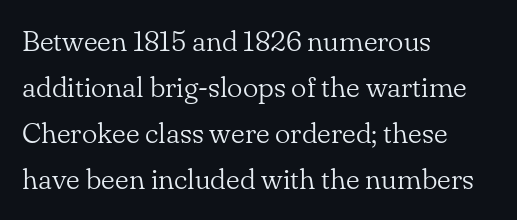
{"serif": "yes", "italic": "no", "bold": "no", "weight": "light", "width": "normal", "stroke_contrast": "low", "x_height": "small", "monospaced": "no", "underline": "no", "align": "left", "line_spacing": "normal", "line_spacing_ratio": 1.59, "letter_spacing": "normal", "letter_spacing_em": 0.0, "glyph_px": 29}
